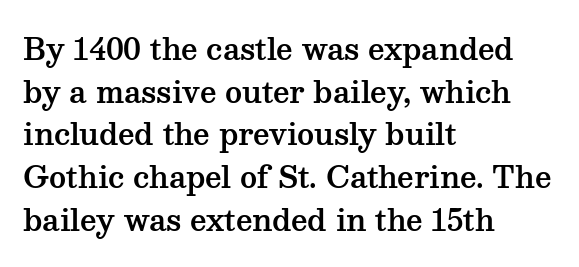
Q: Is the text italic (slanted)? A: No, it is upright.
Q: Is the typeface a serif or a sans-serif typeface? A: Serif.
Q: Is the text underlined? A: No.
Q: How is the paragraph aligned? A: Left-aligned.
Q: Is the spacing between letters normal or unusually wide? A: Normal.
Q: Is the spacing between lines tight, normal or loose? A: Normal.
Q: Width (condensed, normal, or wide)? A: Wide.
Q: Stroke contrast? A: Medium.
Q: x-height? A: Medium.
Q: Monospaced? A: No.
